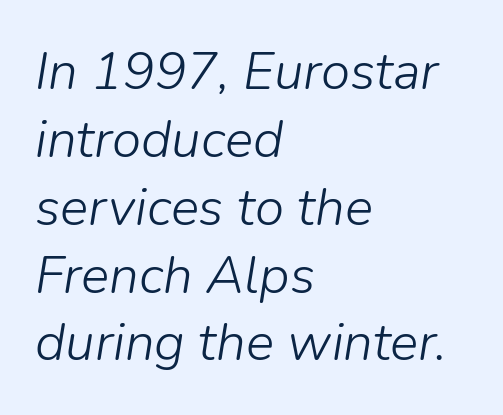
Line starts are locked; line ends wander. Is this a fixed-width face? No — the glyphs have proportional, varying widths. Weight: in the light-to-regular range. The rendering applies a slant to the glyphs. Compared with typical paragraphs, the rows here are spaced about the same.
